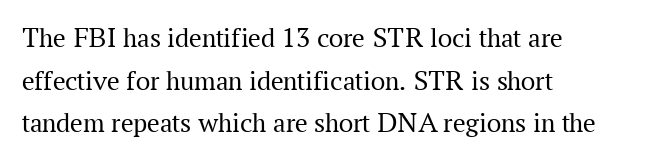
The image shows 28 px regular-weight serif type, upright; set left-aligned, normal line spacing (1.52x), normal letter spacing, not underlined; medium stroke contrast and a medium x-height.
